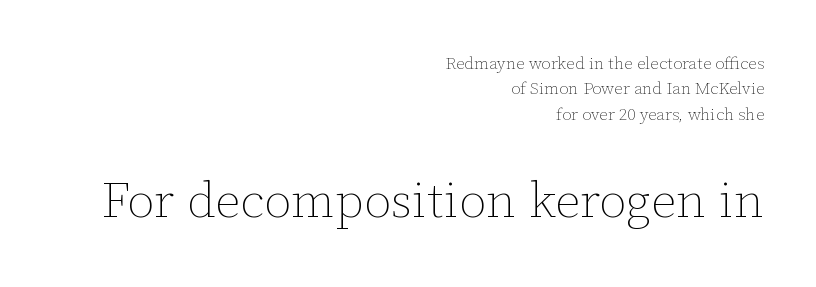
Q: Is the text bold? A: No.
Q: Is the text italic (slanted)? A: No, it is upright.
Q: Is the text underlined? A: No.
Q: How is the paragraph aligned? A: Right-aligned.
Q: Is the spacing between letters normal or unusually wide? A: Normal.
Q: Is the spacing between lines tight, normal or loose? A: Normal.
Q: Which block of text is set in a larger size, the first (top) or the second (bottom)? A: The second (bottom) one.
Q: Width (condensed, normal, or wide)? A: Normal.
Q: Stroke contrast? A: Low.
Q: x-height? A: Medium.
Q: Monospaced? A: No.
